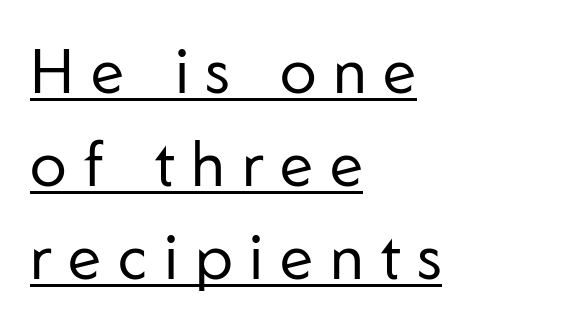
Q: Is the text bold? A: No.
Q: Is the text italic (slanted)? A: No, it is upright.
Q: Is the typeface a serif or a sans-serif typeface? A: Sans-serif.
Q: Is the text underlined? A: Yes.
Q: How is the paragraph aligned? A: Left-aligned.
Q: Is the spacing between letters normal or unusually wide? A: Unusually wide.
Q: Is the spacing between lines tight, normal or loose? A: Normal.
Q: Width (condensed, normal, or wide)? A: Normal.
Q: Stroke contrast? A: Low.
Q: x-height? A: Medium.
Q: Monospaced? A: No.
